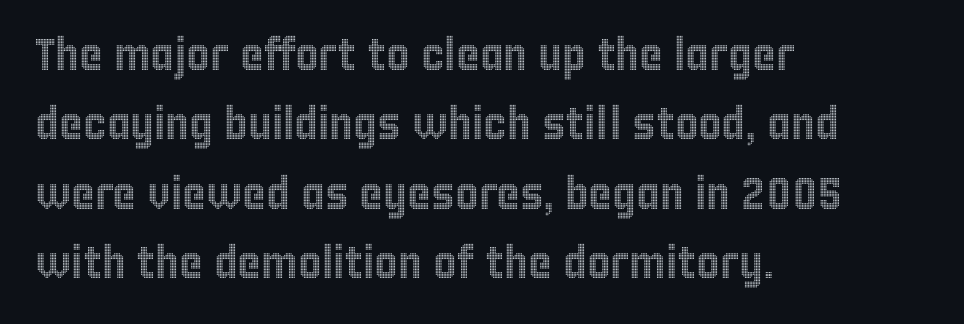
{"italic": "no", "width": "condensed", "x_height": "large", "monospaced": "no", "underline": "no", "align": "left", "line_spacing": "normal", "line_spacing_ratio": 1.54, "letter_spacing": "normal", "letter_spacing_em": 0.0, "glyph_px": 45}
